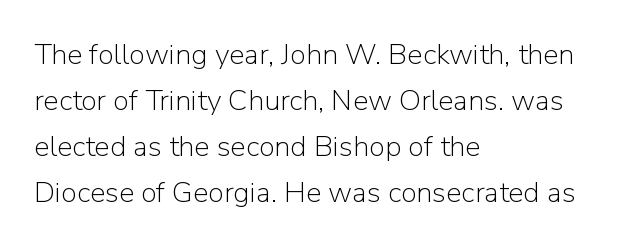
Q: Is the text bold? A: No.
Q: Is the text italic (slanted)? A: No, it is upright.
Q: Is the typeface a serif or a sans-serif typeface? A: Sans-serif.
Q: Is the text underlined? A: No.
Q: How is the paragraph aligned? A: Left-aligned.
Q: Is the spacing between letters normal or unusually wide? A: Normal.
Q: Is the spacing between lines tight, normal or loose? A: Normal.
Q: Width (condensed, normal, or wide)? A: Normal.
Q: Stroke contrast? A: Low.
Q: x-height? A: Medium.
Q: Monospaced? A: No.
